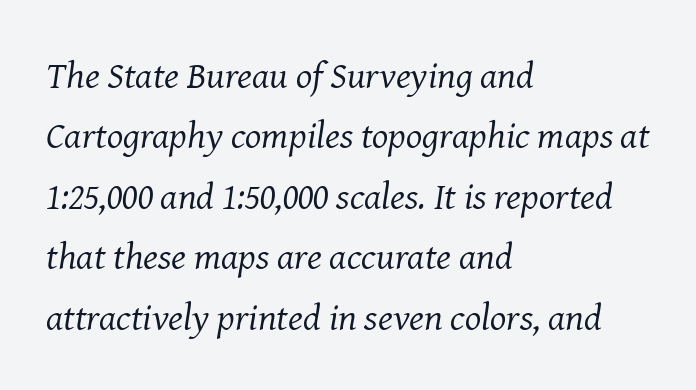
Is the block centered? No — it sits flush against the left margin. Character widths vary here, with narrow letters taking less room than wide ones. Look at the tracking — it's just the regular setting, nothing added. Bold? No — there's no thickening of the strokes. Regarding leading, the lines here are spaced in the standard way.
